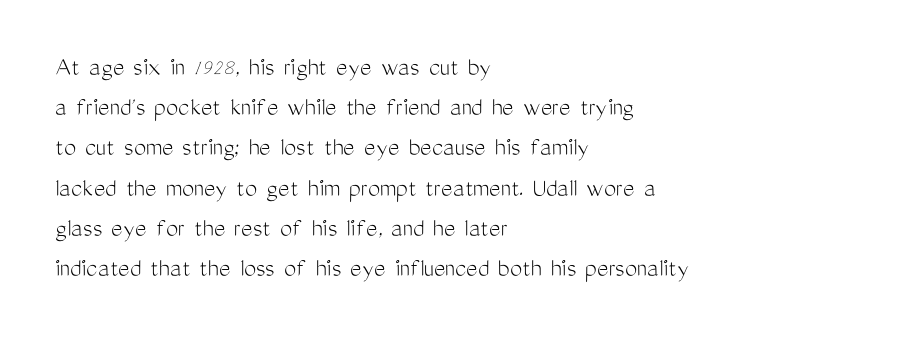
{"italic": "no", "bold": "no", "underline": "no", "align": "left", "line_spacing": "normal", "line_spacing_ratio": 1.49, "letter_spacing": "normal", "letter_spacing_em": 0.0, "glyph_px": 27}
